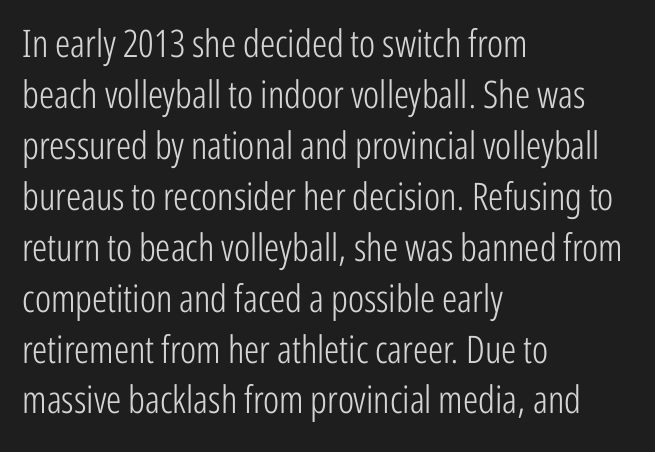
Q: Is the text bold? A: No.
Q: Is the text italic (slanted)? A: No, it is upright.
Q: Is the typeface a serif or a sans-serif typeface? A: Sans-serif.
Q: Is the text underlined? A: No.
Q: How is the paragraph aligned? A: Left-aligned.
Q: Is the spacing between letters normal or unusually wide? A: Normal.
Q: Is the spacing between lines tight, normal or loose? A: Normal.
Q: Width (condensed, normal, or wide)? A: Condensed.
Q: Stroke contrast? A: Low.
Q: x-height? A: Medium.
Q: Monospaced? A: No.
